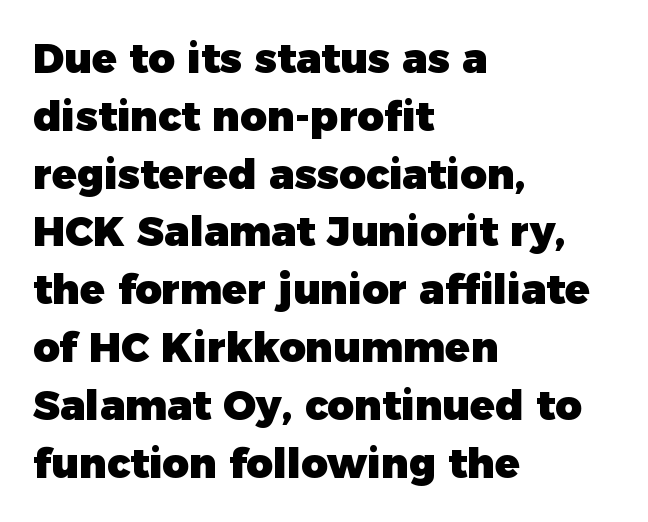
{"serif": "no", "italic": "no", "bold": "yes", "weight": "heavy", "width": "normal", "stroke_contrast": "low", "x_height": "medium", "monospaced": "no", "underline": "no", "align": "left", "line_spacing": "normal", "line_spacing_ratio": 1.41, "letter_spacing": "normal", "letter_spacing_em": 0.0, "glyph_px": 41}
